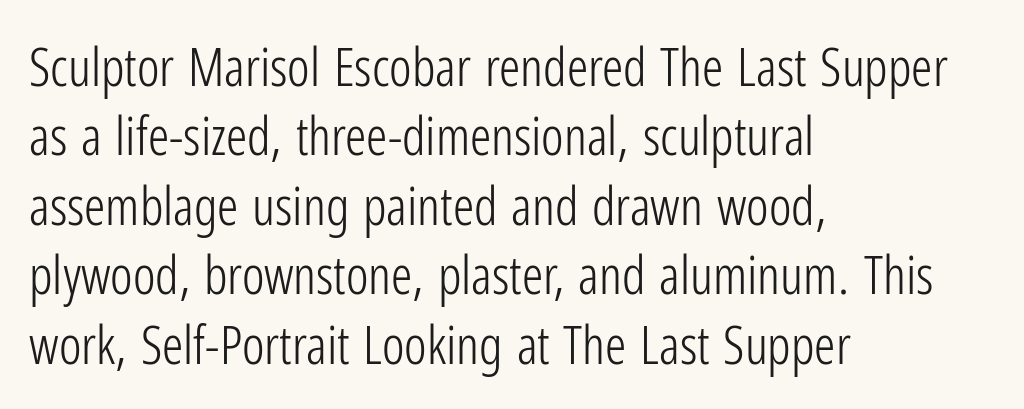
{"serif": "no", "italic": "no", "bold": "no", "weight": "light", "width": "condensed", "stroke_contrast": "low", "x_height": "medium", "monospaced": "no", "underline": "no", "align": "left", "line_spacing": "normal", "line_spacing_ratio": 1.31, "letter_spacing": "normal", "letter_spacing_em": 0.0, "glyph_px": 53}
